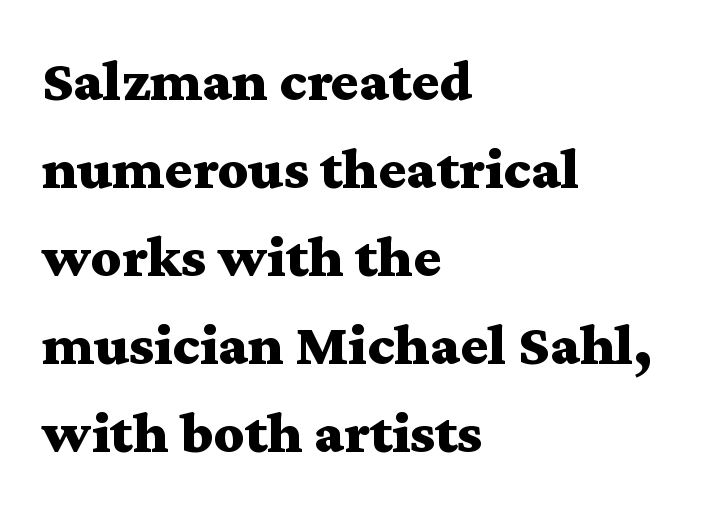
{"serif": "yes", "italic": "no", "bold": "yes", "weight": "bold", "width": "wide", "stroke_contrast": "medium", "x_height": "medium", "monospaced": "no", "underline": "no", "align": "left", "line_spacing": "normal", "line_spacing_ratio": 1.49, "letter_spacing": "normal", "letter_spacing_em": 0.0, "glyph_px": 59}
